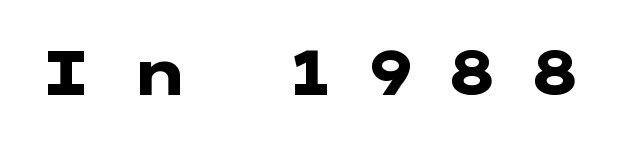
Emphasis by weight is at full strength: bold. The letters stand straight up with perfectly vertical stems. A clean baseline with only descenders dipping below it. This sample uses a sans-serif face. The passage shown has open, widely tracked lettering throughout.
